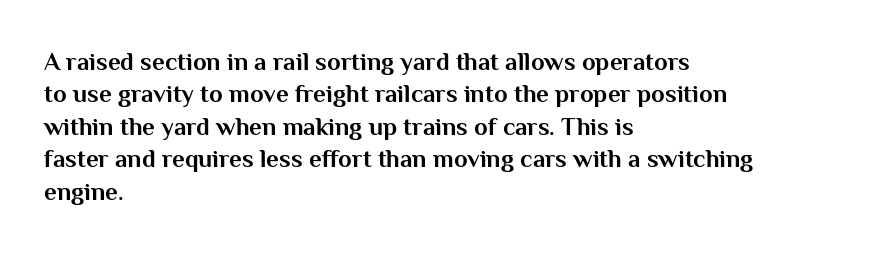
A typesetter would mark this as roman, not italic. The strokes are fattened all the way to bold. Beneath every word, the page is bare. The letters sit at their default tracking, neither squeezed nor spread. Notice how the passage keeps a crisp vertical edge on the left only. The lines sit at an ordinary, default distance from one another.
